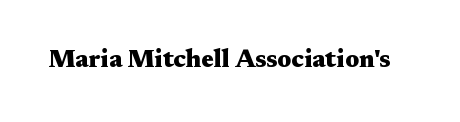
Underlining? Definitely not there. Strong, thick strokes mark this as bold type. This sample uses an upright cut, with every glyph sitting square on the baseline. A typesetter would call this zero additional tracking.
